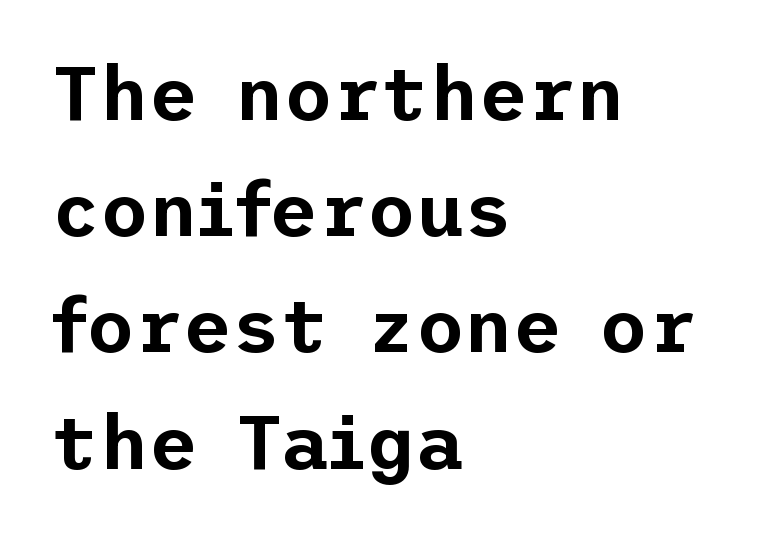
Q: Is the text italic (slanted)? A: No, it is upright.
Q: Is the typeface a serif or a sans-serif typeface? A: Sans-serif.
Q: Is the text underlined? A: No.
Q: How is the paragraph aligned? A: Left-aligned.
Q: Is the spacing between letters normal or unusually wide? A: Normal.
Q: Is the spacing between lines tight, normal or loose? A: Normal.
Q: Width (condensed, normal, or wide)? A: Normal.
Q: Stroke contrast? A: Low.
Q: x-height? A: Medium.
